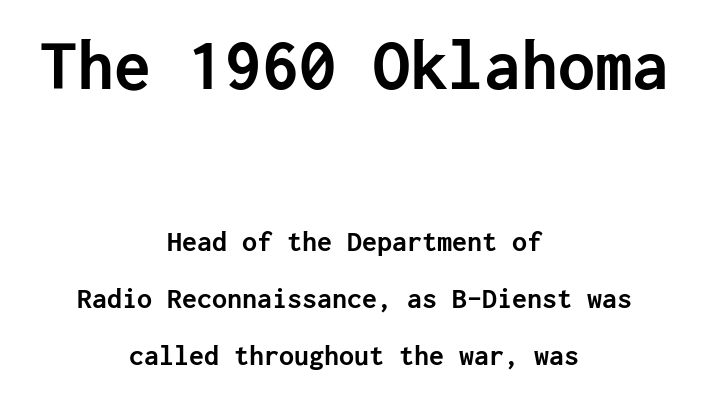
{"serif": "no", "italic": "no", "bold": "yes", "weight": "semibold", "width": "normal", "stroke_contrast": "low", "x_height": "medium", "underline": "no", "align": "center", "line_spacing": "loose", "line_spacing_ratio": 1.9, "letter_spacing": "normal", "letter_spacing_em": 0.0, "larger_block": "first", "size_ratio": 2.47, "glyph_px": 74}
